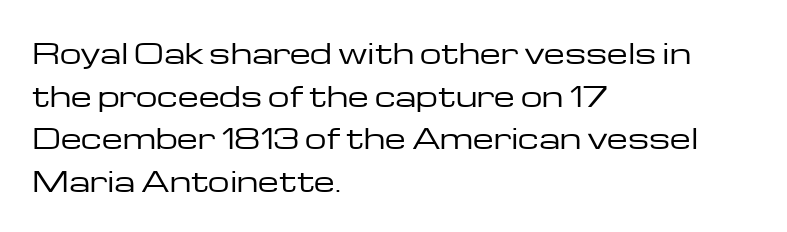
The ragged edge is on the right, which tells us the setting is flush left. Vertical strokes here are truly vertical. Heaviness? Minimal to ordinary, like unemphasized prose. Lines of text with bare space underneath.
